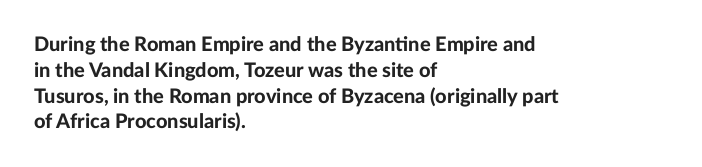
Q: Is the text bold? A: Yes.
Q: Is the text italic (slanted)? A: No, it is upright.
Q: Is the text underlined? A: No.
Q: How is the paragraph aligned? A: Left-aligned.
Q: Is the spacing between letters normal or unusually wide? A: Normal.
Q: Is the spacing between lines tight, normal or loose? A: Normal.
